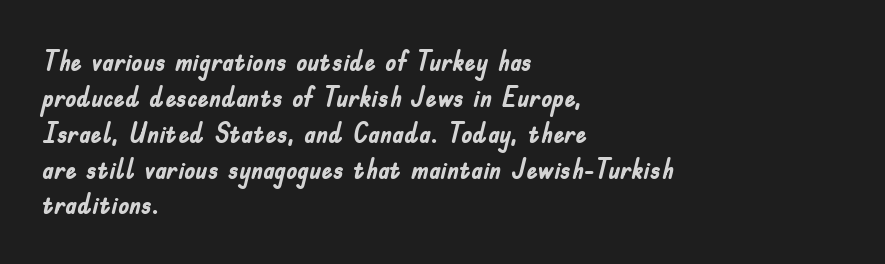
Q: Is the text bold? A: Yes.
Q: Is the text italic (slanted)? A: Yes.
Q: Is the typeface a serif or a sans-serif typeface? A: Sans-serif.
Q: Is the text underlined? A: No.
Q: How is the paragraph aligned? A: Left-aligned.
Q: Is the spacing between letters normal or unusually wide? A: Normal.
Q: Is the spacing between lines tight, normal or loose? A: Normal.
Q: Width (condensed, normal, or wide)? A: Condensed.
Q: Stroke contrast? A: Low.
Q: x-height? A: Small.
Q: Monospaced? A: No.
